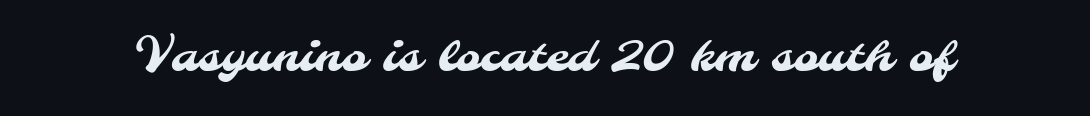
{"serif": "no", "width": "normal", "stroke_contrast": "medium", "x_height": "small", "monospaced": "no", "underline": "no", "letter_spacing": "normal", "letter_spacing_em": 0.0, "glyph_px": 47}
